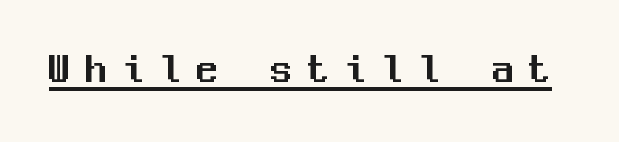
The image shows 44 px sans-serif type, upright, monospaced; set unusually wide letter spacing (+0.34 em), underlined; medium stroke contrast and a medium x-height.
